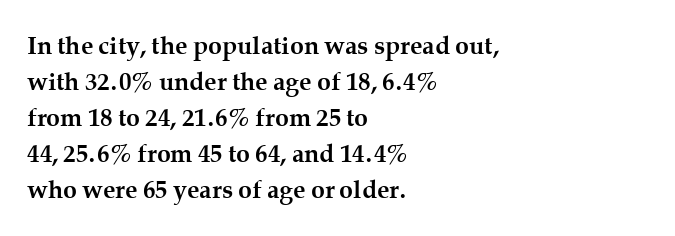
Nope, not italic — everything's standing straight. A normal amount of white space separates one row of letters from the next. Pretty heavy lettering here — definitely bold. Line starts are locked; line ends wander. Tracking here is standard; glyphs follow each other at the usual distance. Decoration check: the copy has no underline.
